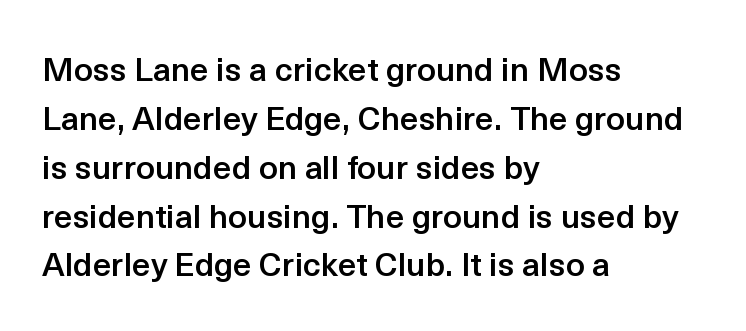
The image shows 33 px semibold sans-serif type, upright; set left-aligned, normal line spacing (1.48x), normal letter spacing, not underlined; a medium x-height.
